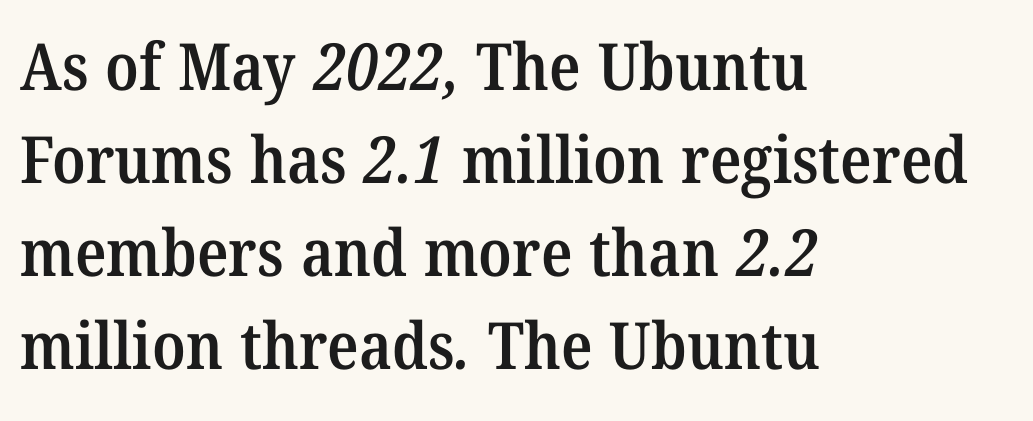
The image shows 65 px semibold serif type; set left-aligned, normal line spacing (1.43x), normal letter spacing, not underlined; medium stroke contrast and a medium x-height.
